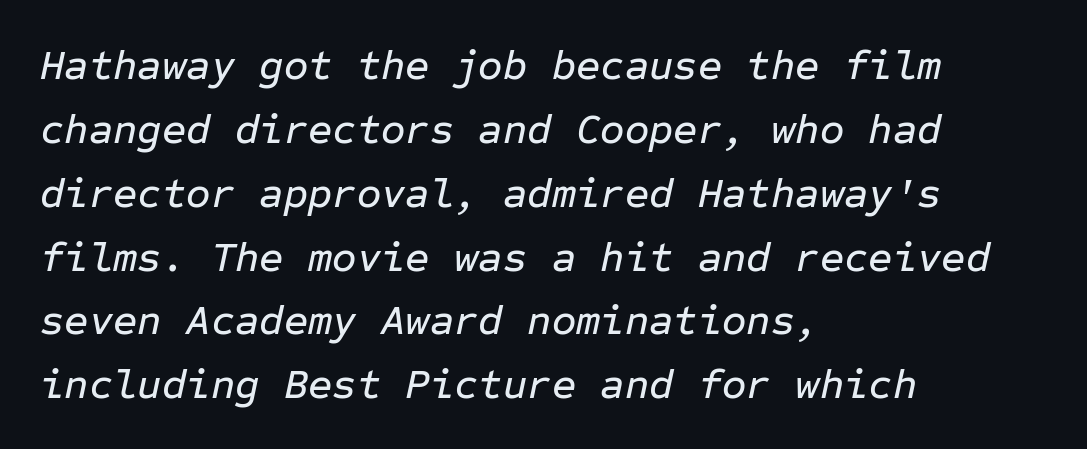
{"italic": "yes", "lean": "right", "slant_degrees": 12, "width": "normal", "stroke_contrast": "low", "x_height": "medium", "monospaced": "yes", "underline": "no", "align": "left", "line_spacing": "normal", "line_spacing_ratio": 1.52, "letter_spacing": "normal", "letter_spacing_em": 0.0, "glyph_px": 42}
